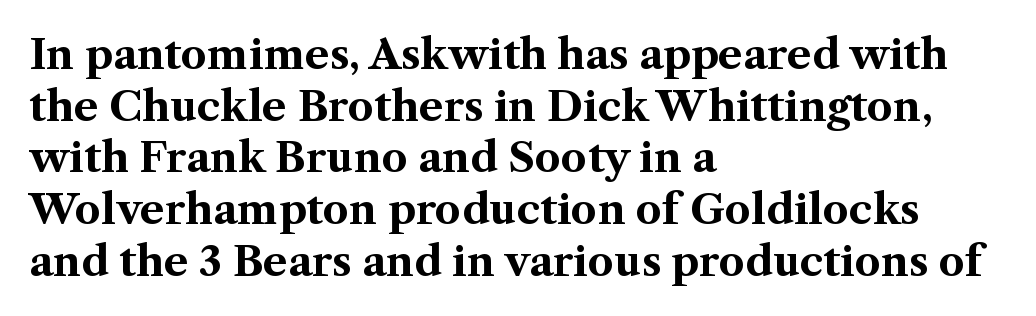
Q: Is the text bold? A: Yes.
Q: Is the text italic (slanted)? A: No, it is upright.
Q: Is the typeface a serif or a sans-serif typeface? A: Serif.
Q: Is the text underlined? A: No.
Q: How is the paragraph aligned? A: Left-aligned.
Q: Is the spacing between letters normal or unusually wide? A: Normal.
Q: Is the spacing between lines tight, normal or loose? A: Normal.
Q: Width (condensed, normal, or wide)? A: Normal.
Q: Stroke contrast? A: Medium.
Q: x-height? A: Medium.
Q: Monospaced? A: No.
